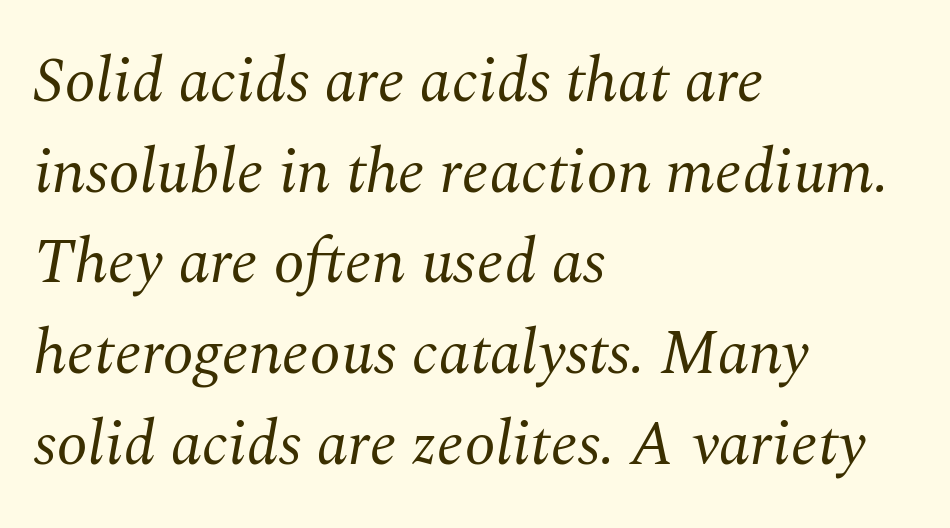
The image shows 63 px regular-weight serif type, italic (leaning right); set left-aligned, normal line spacing (1.44x), normal letter spacing, not underlined; medium stroke contrast and a medium x-height.
